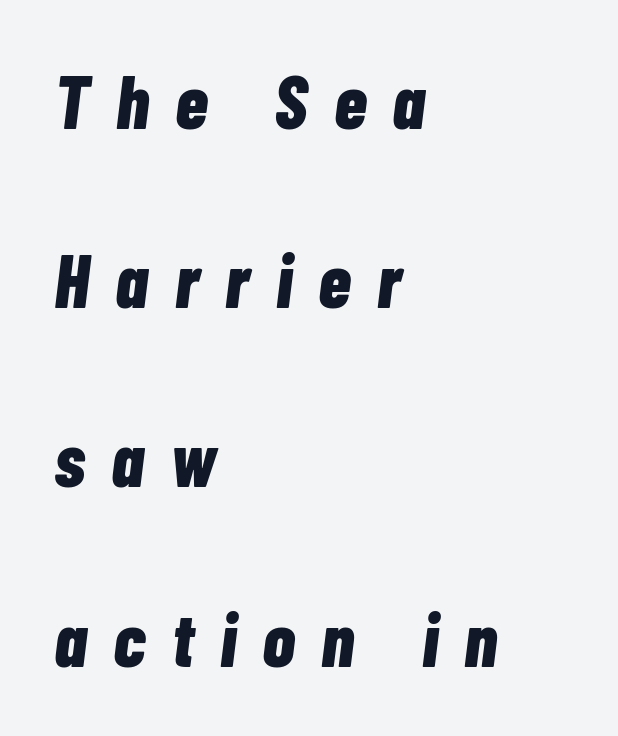
Reading down the column, the eye jumps a long way to each next line. Strong, thick strokes mark this as bold type. Looks like regular typesetting: each glyph gets only the width it needs. If you drew a line through each stem, it would be angled.
